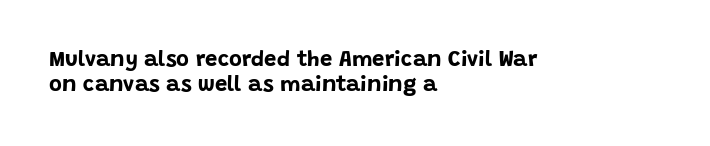
The vertical gap from one line to the next is small. A classic flush-left, rag-right setting is used for this passage. Plain, unruled lines of type. The gaps between neighbouring characters are ordinary and unremarkable. This sample uses an upright cut, with every glyph sitting square on the baseline. The passage shown is emphatically bold.
